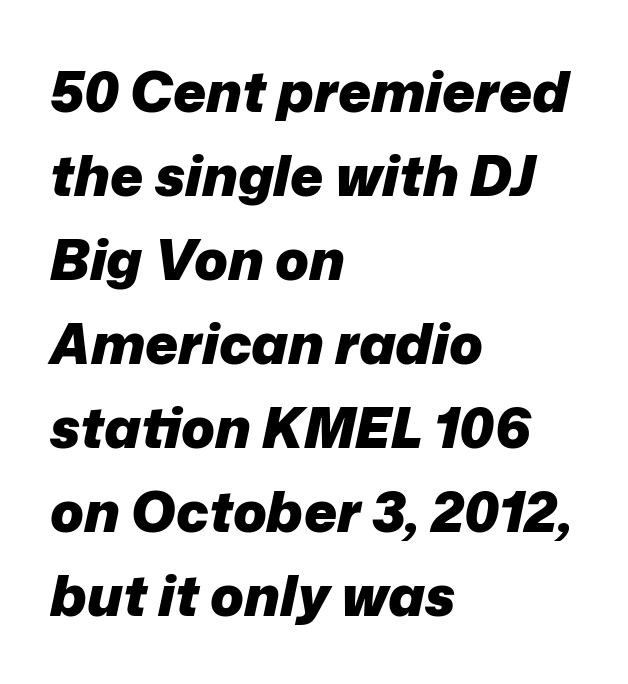
{"italic": "yes", "lean": "right", "slant_degrees": 12, "bold": "yes", "weight": "heavy", "width": "normal", "stroke_contrast": "low", "x_height": "medium", "monospaced": "no", "underline": "no", "align": "left", "line_spacing": "normal", "line_spacing_ratio": 1.5, "letter_spacing": "normal", "letter_spacing_em": 0.0, "glyph_px": 56}
